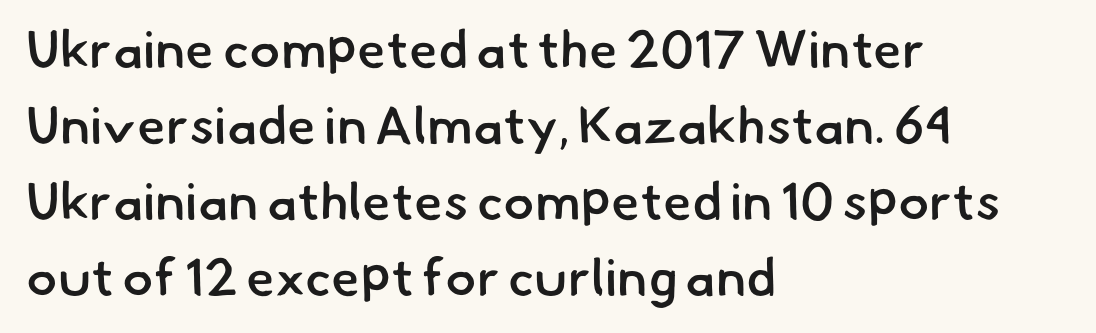
Casual observation: everything's shoved over to the left. Quick note: underline off. You can tell from the bare stems that sans-serif type was used. These lines are rendered in a variable-pitch font. Moderately thickened strokes mark this as semibold type. Students, observe: this is what conventionally led text looks like.
